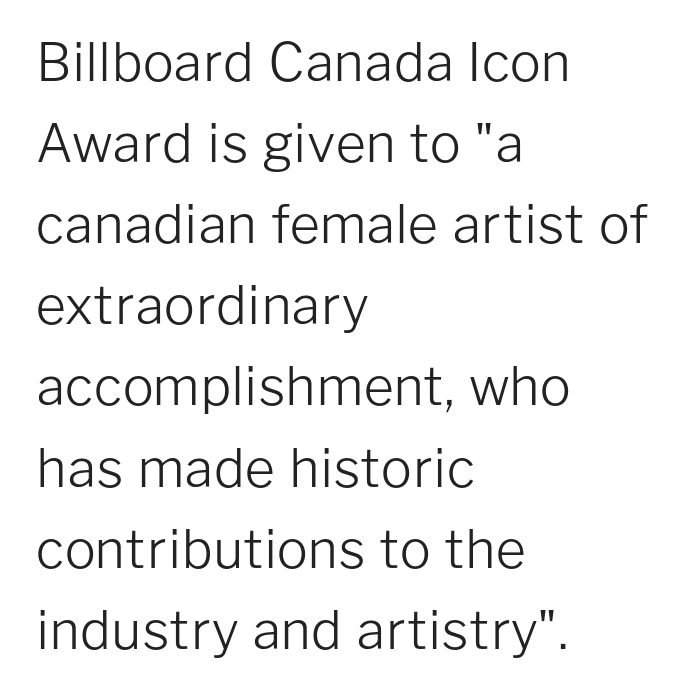
The image shows 52 px light sans-serif type, upright; set left-aligned, normal line spacing (1.56x), normal letter spacing, not underlined; low stroke contrast and a medium x-height.
